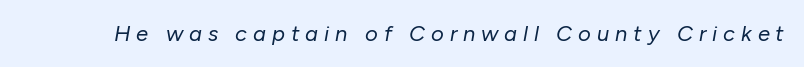
The image shows 22 px text type, italic (leaning right); set unusually wide letter spacing (+0.27 em), not underlined.
